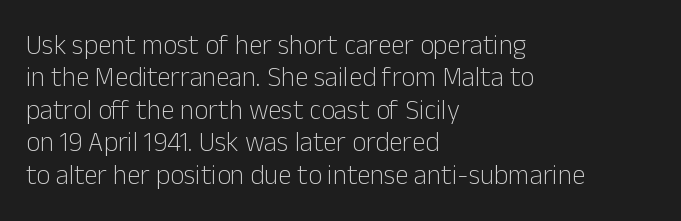
The font is comparable to plain body text, perhaps lighter. Line starts are locked; line ends wander. Nothing unusual about the tracking: characters are spaced as the font intends. The type sits square on the baseline with zero lean. Rule under the text: the space is simply empty.
